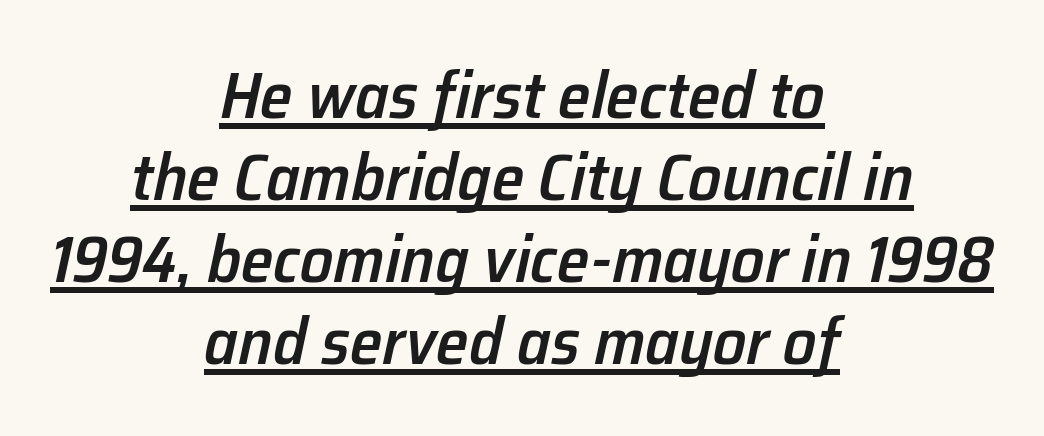
The image shows 66 px semibold type, italic (leaning right); set centered, line spacing 1.24x, normal letter spacing, underlined; low stroke contrast and a medium x-height.
